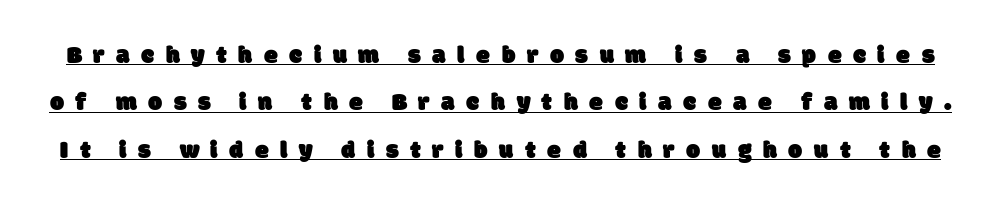
The image shows 25 px text type; set loose line spacing (1.9x), unusually wide letter spacing (+0.46 em), underlined.
